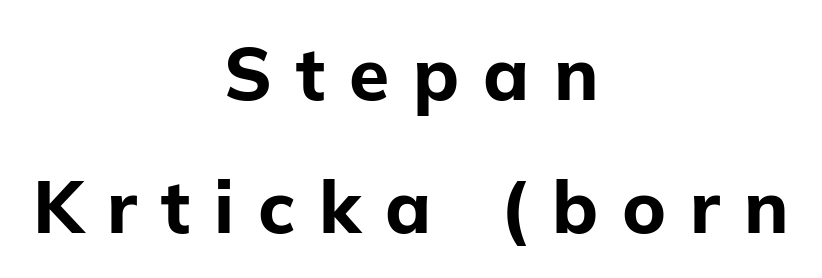
{"serif": "no", "italic": "no", "bold": "yes", "weight": "bold", "width": "normal", "stroke_contrast": "low", "x_height": "medium", "monospaced": "no", "underline": "no", "align": "center", "line_spacing_ratio": 1.82, "letter_spacing": "wide", "letter_spacing_em": 0.33, "glyph_px": 73}
